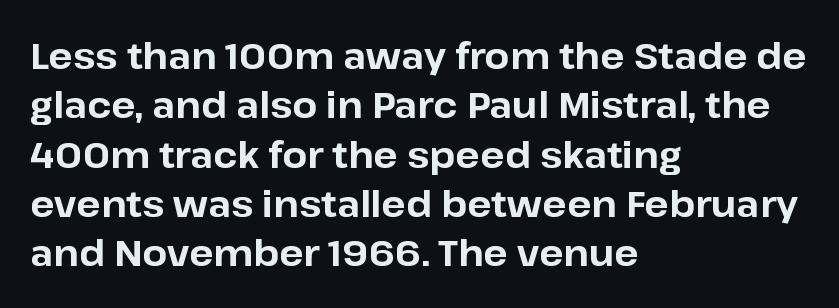
Vertical strokes here are truly vertical. Stroke thickness is high; the sample reads as a true bold. The typesetter chose a ragged-right arrangement here. Stroke terminals: plain, sans-serif.
